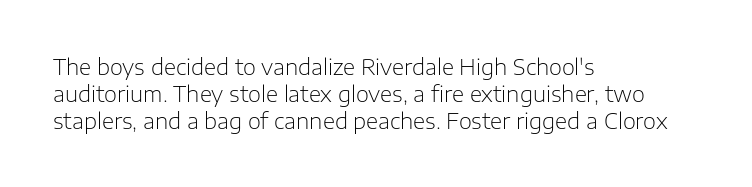
{"italic": "no", "bold": "no", "underline": "no", "align": "left", "line_spacing": "normal", "line_spacing_ratio": 1.28, "letter_spacing": "normal", "letter_spacing_em": 0.0, "glyph_px": 21}
